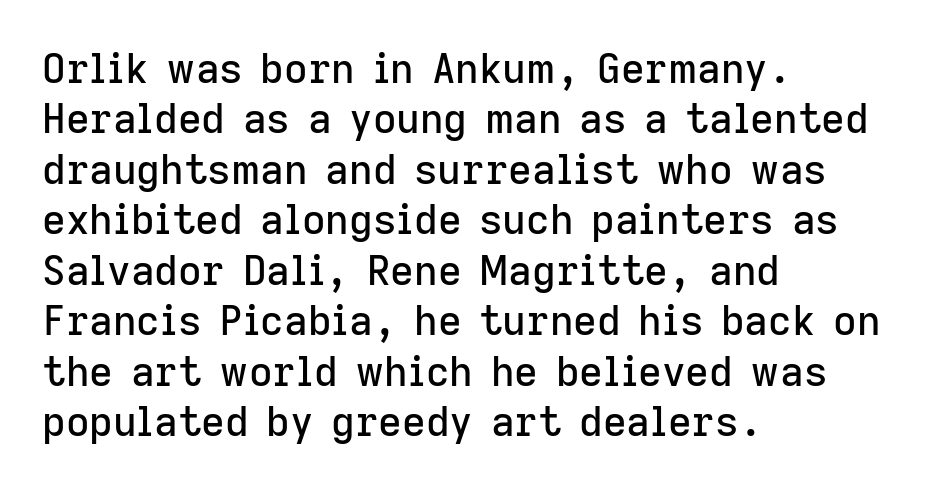
{"serif": "no", "italic": "no", "width": "normal", "stroke_contrast": "low", "x_height": "medium", "monospaced": "no", "underline": "no", "align": "left", "line_spacing_ratio": 1.23, "letter_spacing": "normal", "letter_spacing_em": 0.0, "glyph_px": 41}
